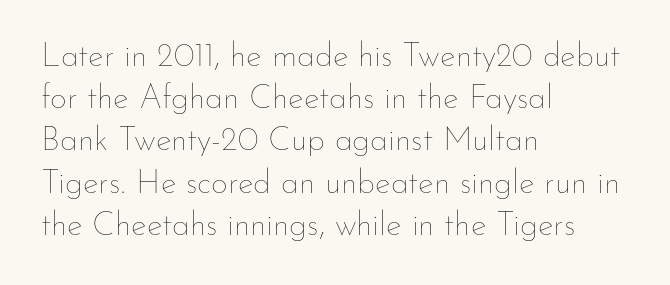
Q: Is the text bold? A: No.
Q: Is the text italic (slanted)? A: No, it is upright.
Q: Is the text underlined? A: No.
Q: How is the paragraph aligned? A: Left-aligned.
Q: Is the spacing between letters normal or unusually wide? A: Normal.
Q: Is the spacing between lines tight, normal or loose? A: Normal.
Q: Width (condensed, normal, or wide)? A: Normal.
Q: Stroke contrast? A: Low.
Q: x-height? A: Small.
Q: Monospaced? A: No.
